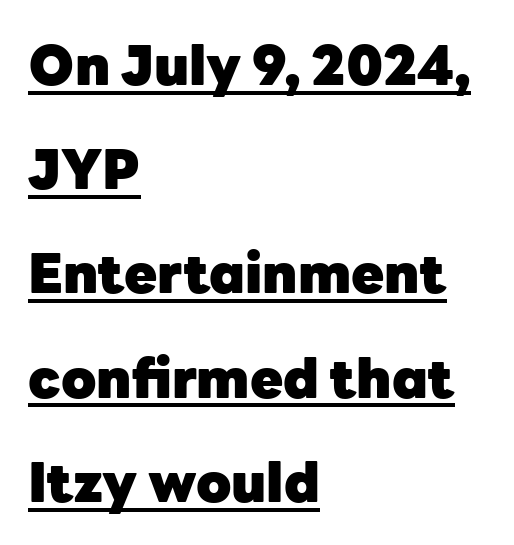
{"serif": "no", "italic": "no", "bold": "yes", "weight": "heavy", "width": "normal", "stroke_contrast": "low", "x_height": "medium", "monospaced": "no", "underline": "yes", "align": "left", "line_spacing": "loose", "line_spacing_ratio": 1.93, "letter_spacing": "normal", "letter_spacing_em": 0.0, "glyph_px": 54}
